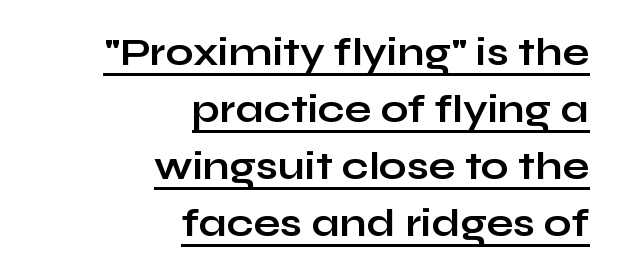
The image shows 39 px bold, wide sans-serif type, upright; set right-aligned, normal line spacing (1.46x), normal letter spacing, underlined; low stroke contrast and a medium x-height.
